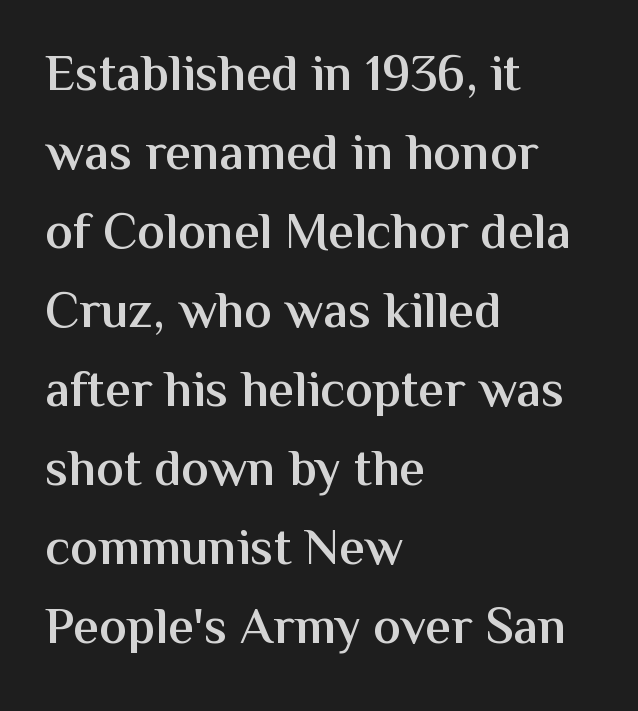
The image shows 51 px semibold sans-serif type, upright; set left-aligned, normal line spacing (1.55x), normal letter spacing, not underlined; medium stroke contrast and a medium x-height.
